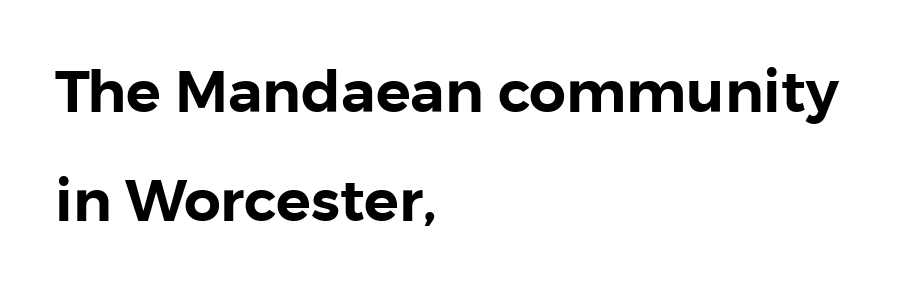
The image shows 58 px sans-serif type, upright; set left-aligned, line spacing 1.88x, normal letter spacing, not underlined; low stroke contrast and a medium x-height.
